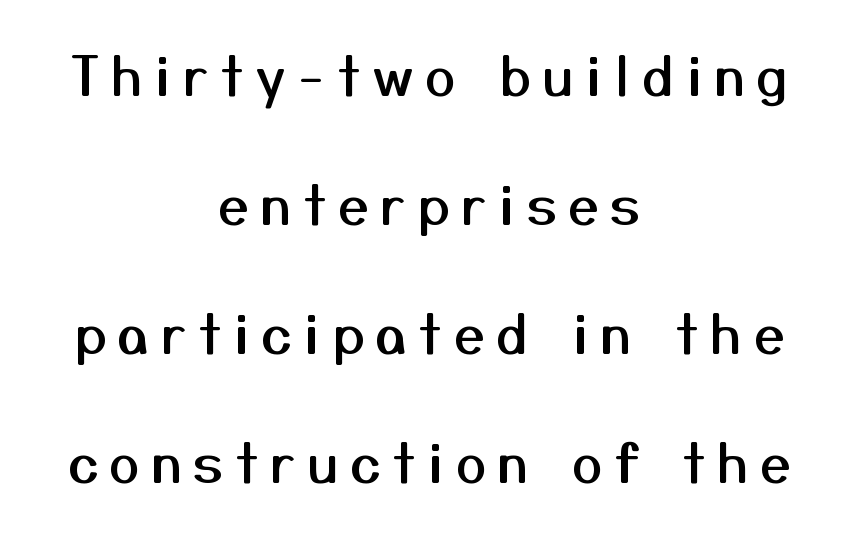
{"serif": "no", "italic": "no", "width": "normal", "stroke_contrast": "medium", "x_height": "medium", "monospaced": "no", "underline": "no", "align": "center", "line_spacing": "loose", "line_spacing_ratio": 2.39, "letter_spacing": "wide", "letter_spacing_em": 0.22, "glyph_px": 54}
